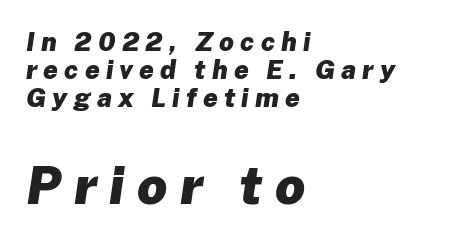
{"italic": "yes", "lean": "right", "slant_degrees": 8, "bold": "yes", "weight": "heavy", "width": "normal", "stroke_contrast": "low", "x_height": "medium", "monospaced": "no", "underline": "no", "align": "left", "line_spacing": "tight", "line_spacing_ratio": 1.08, "letter_spacing": "wide", "letter_spacing_em": 0.24, "larger_block": "second", "size_ratio": 2.04, "glyph_px": 53}
